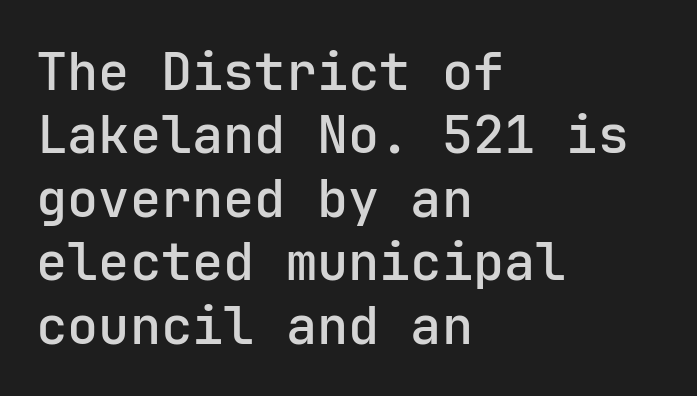
{"serif": "no", "italic": "no", "width": "normal", "stroke_contrast": "low", "x_height": "medium", "monospaced": "yes", "underline": "no", "align": "left", "line_spacing_ratio": 1.22, "letter_spacing": "normal", "letter_spacing_em": 0.0, "glyph_px": 52}
